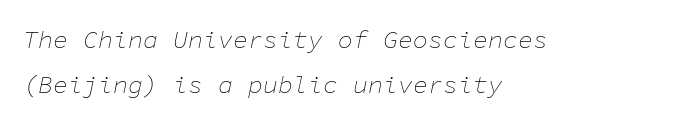
{"italic": "yes", "lean": "right", "slant_degrees": 11, "bold": "no", "underline": "no", "align": "left", "line_spacing_ratio": 1.81, "letter_spacing": "normal", "letter_spacing_em": 0.0, "glyph_px": 25}
